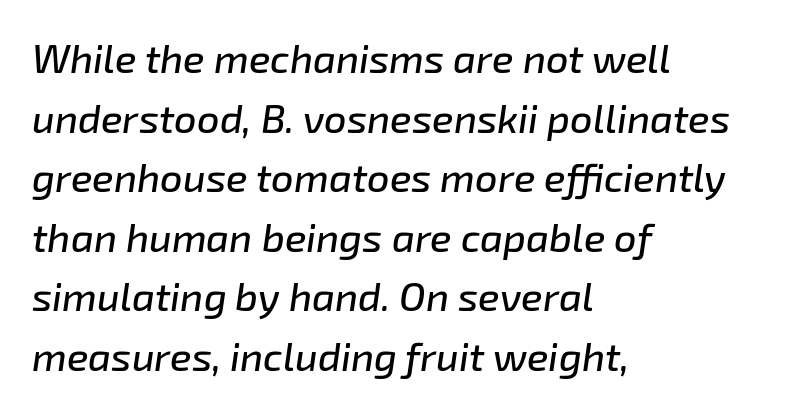
{"italic": "yes", "lean": "right", "slant_degrees": 8, "width": "normal", "stroke_contrast": "low", "x_height": "medium", "monospaced": "no", "underline": "no", "align": "left", "line_spacing": "normal", "line_spacing_ratio": 1.49, "letter_spacing": "normal", "letter_spacing_em": 0.0, "glyph_px": 40}
